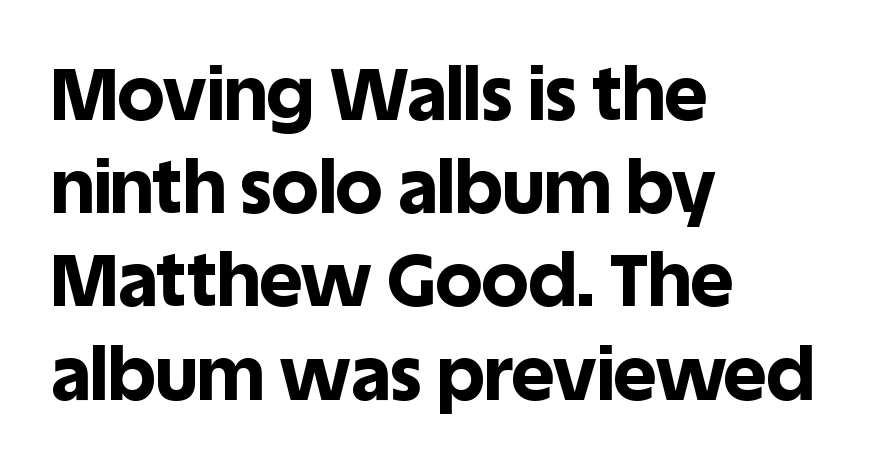
The image shows 74 px bold sans-serif type, upright; set left-aligned, normal line spacing (1.26x), normal letter spacing, not underlined; a large x-height.
